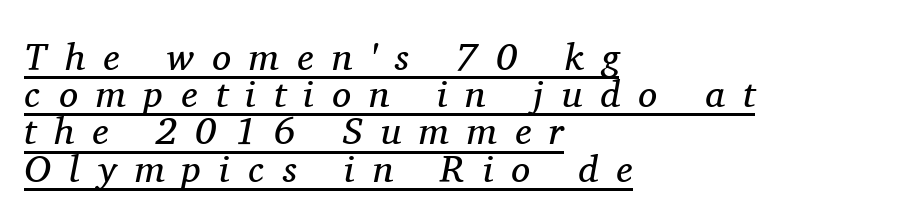
Q: Is the text bold? A: No.
Q: Is the text italic (slanted)? A: Yes, it leans right by about 11 degrees.
Q: Is the typeface a serif or a sans-serif typeface? A: Serif.
Q: Is the text underlined? A: Yes.
Q: How is the paragraph aligned? A: Left-aligned.
Q: Is the spacing between letters normal or unusually wide? A: Unusually wide.
Q: Is the spacing between lines tight, normal or loose? A: Tight.
Q: Width (condensed, normal, or wide)? A: Normal.
Q: Stroke contrast? A: Medium.
Q: x-height? A: Medium.
Q: Monospaced? A: No.
